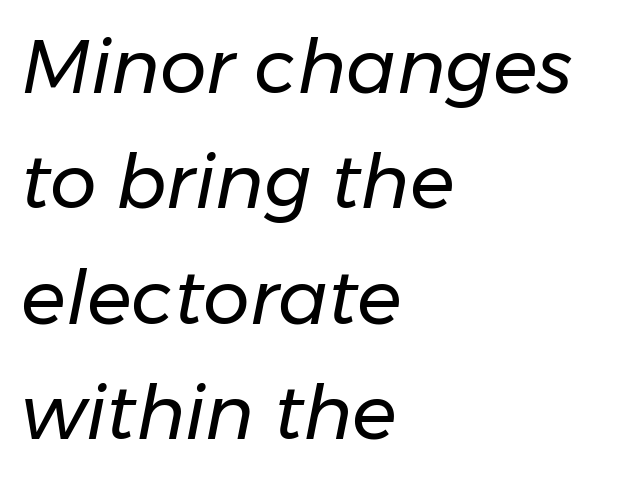
Q: Is the text bold? A: No.
Q: Is the text italic (slanted)? A: Yes, it leans right by about 11 degrees.
Q: Is the text underlined? A: No.
Q: How is the paragraph aligned? A: Left-aligned.
Q: Is the spacing between letters normal or unusually wide? A: Normal.
Q: Is the spacing between lines tight, normal or loose? A: Normal.
Q: Width (condensed, normal, or wide)? A: Normal.
Q: Stroke contrast? A: Low.
Q: x-height? A: Medium.
Q: Monospaced? A: No.
